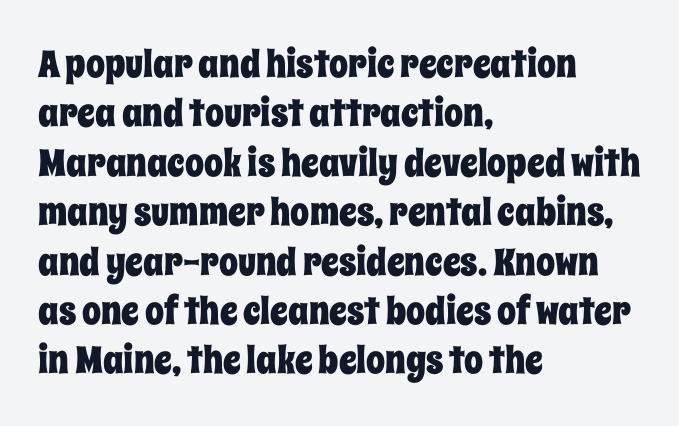
Q: Is the text italic (slanted)? A: No, it is upright.
Q: Is the text underlined? A: No.
Q: How is the paragraph aligned? A: Left-aligned.
Q: Is the spacing between letters normal or unusually wide? A: Normal.
Q: Is the spacing between lines tight, normal or loose? A: Normal.
Q: Width (condensed, normal, or wide)? A: Condensed.
Q: Stroke contrast? A: Low.
Q: x-height? A: Large.
Q: Monospaced? A: No.
